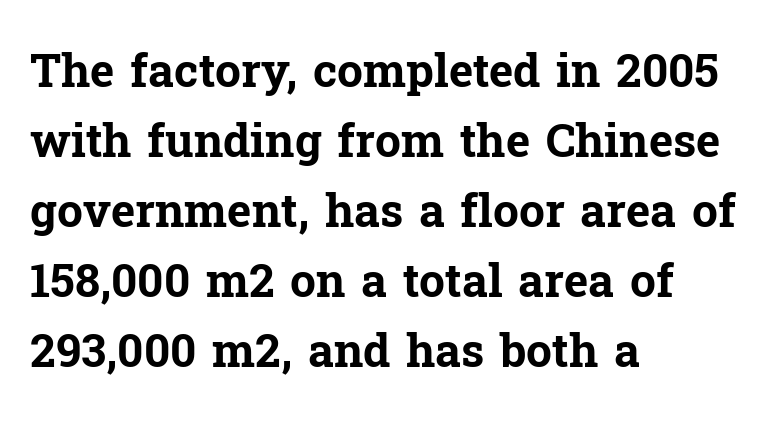
{"serif": "yes", "italic": "no", "bold": "yes", "weight": "bold", "width": "normal", "stroke_contrast": "low", "x_height": "medium", "monospaced": "no", "underline": "no", "align": "left", "line_spacing": "normal", "line_spacing_ratio": 1.52, "letter_spacing": "normal", "letter_spacing_em": 0.0, "glyph_px": 46}
